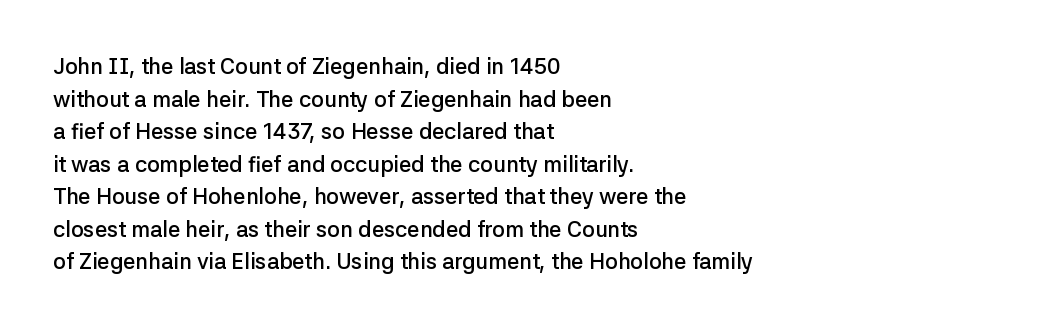
Q: Is the text bold? A: Semi-bold.
Q: Is the text italic (slanted)? A: No, it is upright.
Q: Is the text underlined? A: No.
Q: How is the paragraph aligned? A: Left-aligned.
Q: Is the spacing between letters normal or unusually wide? A: Normal.
Q: Is the spacing between lines tight, normal or loose? A: Normal.
